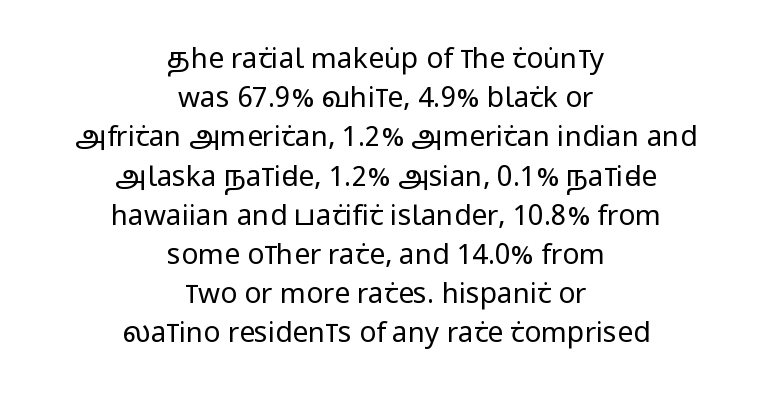
This block has exactly the height ordinary leading produces. I'd call this a sans setting — the letters go barefoot. Default kerning and tracking; the words read as compact shapes. Caption: multi-line text, centered on the measure.
